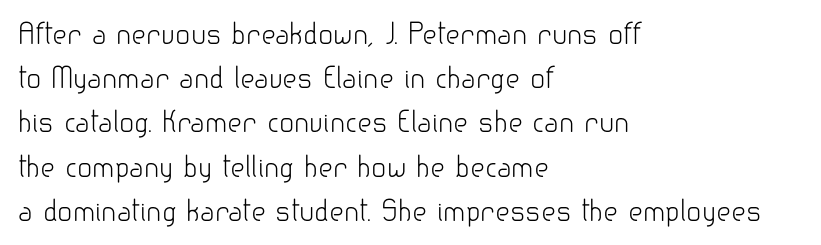
{"serif": "no", "italic": "no", "bold": "no", "weight": "light", "width": "normal", "stroke_contrast": "low", "x_height": "small", "monospaced": "no", "underline": "no", "align": "left", "line_spacing": "normal", "line_spacing_ratio": 1.58, "letter_spacing": "normal", "letter_spacing_em": 0.0, "glyph_px": 28}
